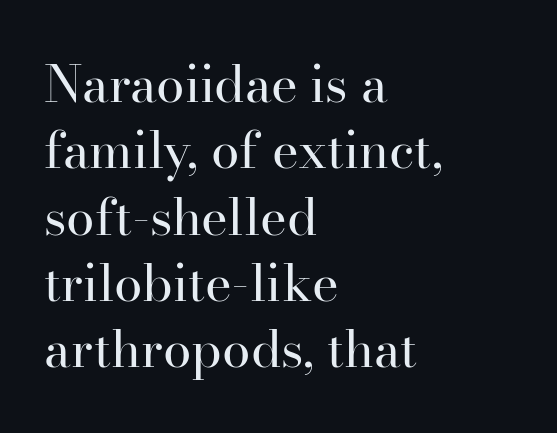
Q: Is the text bold? A: No.
Q: Is the text italic (slanted)? A: No, it is upright.
Q: Is the typeface a serif or a sans-serif typeface? A: Serif.
Q: Is the text underlined? A: No.
Q: How is the paragraph aligned? A: Left-aligned.
Q: Is the spacing between letters normal or unusually wide? A: Normal.
Q: Is the spacing between lines tight, normal or loose? A: Normal.
Q: Width (condensed, normal, or wide)? A: Normal.
Q: Stroke contrast? A: High.
Q: x-height? A: Small.
Q: Monospaced? A: No.
